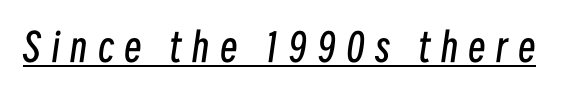
{"italic": "yes", "lean": "right", "slant_degrees": 8, "bold": "no", "weight": "regular", "width": "condensed", "stroke_contrast": "low", "x_height": "medium", "monospaced": "no", "underline": "yes", "letter_spacing": "wide", "letter_spacing_em": 0.27, "glyph_px": 39}
